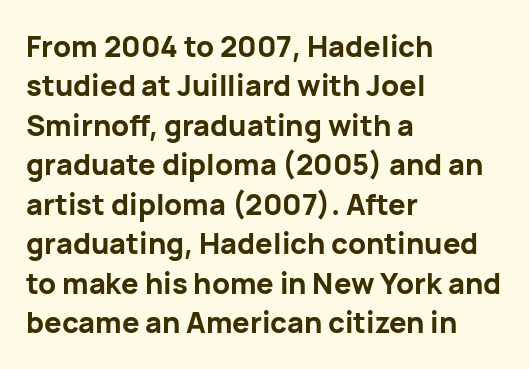
Ordinary non-slanted type is in use. A bare baseline throughout the passage. You could not count columns in this text — the font is proportionally spaced. The letters carry no serifs — their stems end cleanly without finishing strokes. Heavy, bold letterforms. Leading: standard.
